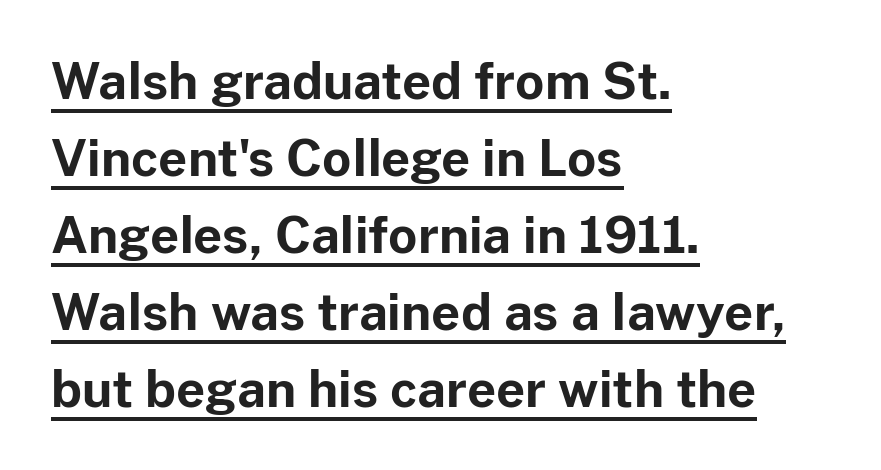
{"serif": "no", "italic": "no", "bold": "yes", "weight": "bold", "width": "normal", "stroke_contrast": "low", "x_height": "medium", "monospaced": "no", "underline": "yes", "align": "left", "line_spacing": "normal", "line_spacing_ratio": 1.54, "letter_spacing": "normal", "letter_spacing_em": 0.0, "glyph_px": 50}
